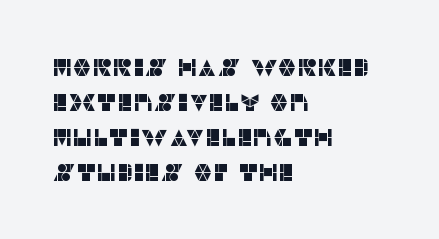
Q: Is the text italic (slanted)? A: No, it is upright.
Q: Is the text underlined? A: No.
Q: How is the paragraph aligned? A: Left-aligned.
Q: Is the spacing between letters normal or unusually wide? A: Normal.
Q: Is the spacing between lines tight, normal or loose? A: Normal.
